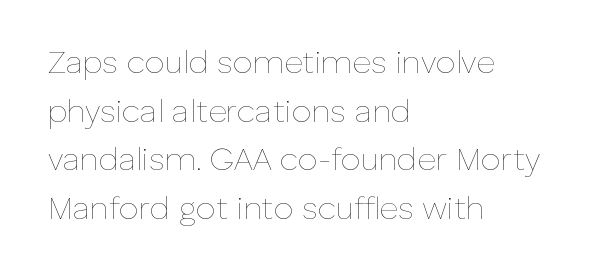
A clean baseline with only descenders dipping below it. Every character sits straight up, as roman type does. The weight tops out at a normal text grade. The lines are quadded left.
